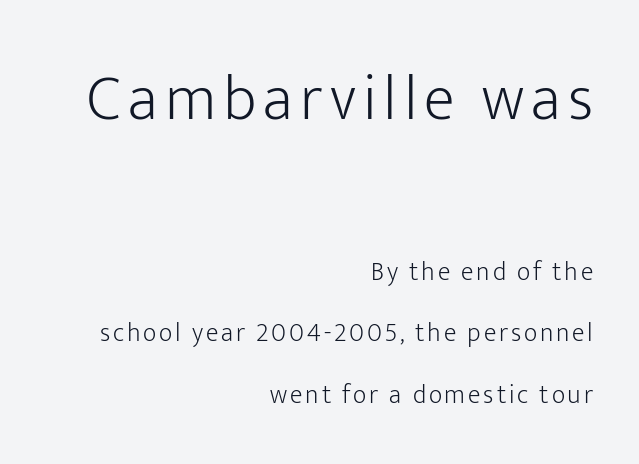
Q: Is the text bold? A: No.
Q: Is the text italic (slanted)? A: No, it is upright.
Q: Is the typeface a serif or a sans-serif typeface? A: Sans-serif.
Q: Is the text underlined? A: No.
Q: How is the paragraph aligned? A: Right-aligned.
Q: Is the spacing between lines tight, normal or loose? A: Loose.
Q: Which block of text is set in a larger size, the first (top) or the second (bottom)? A: The first (top) one.
Q: Width (condensed, normal, or wide)? A: Normal.
Q: Stroke contrast? A: Low.
Q: x-height? A: Medium.
Q: Monospaced? A: No.
